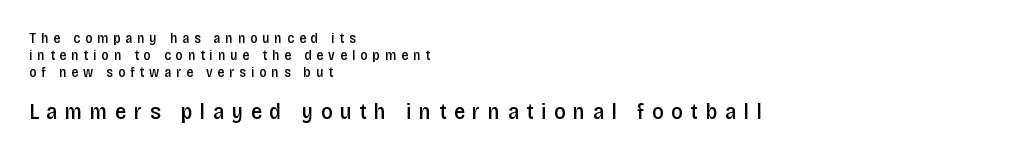
{"italic": "no", "bold": "semi", "underline": "no", "align": "left", "line_spacing_ratio": 1.23, "letter_spacing": "wide", "letter_spacing_em": 0.35, "larger_block": "second", "size_ratio": 1.57, "glyph_px": 22}
